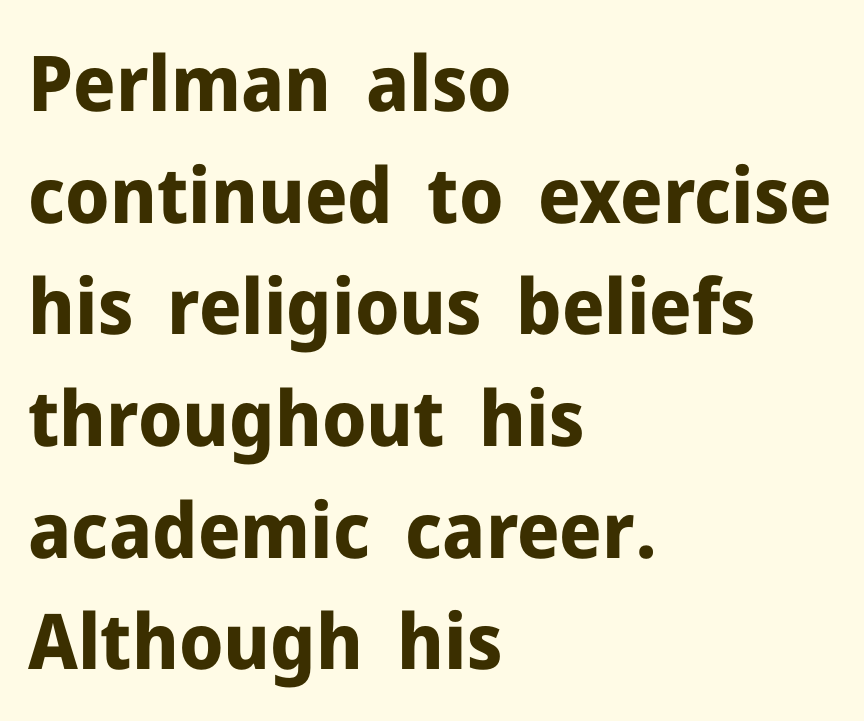
{"serif": "no", "italic": "no", "bold": "yes", "weight": "bold", "width": "normal", "stroke_contrast": "low", "x_height": "medium", "monospaced": "no", "underline": "no", "align": "left", "line_spacing": "normal", "line_spacing_ratio": 1.45, "letter_spacing": "normal", "letter_spacing_em": 0.0, "glyph_px": 77}
